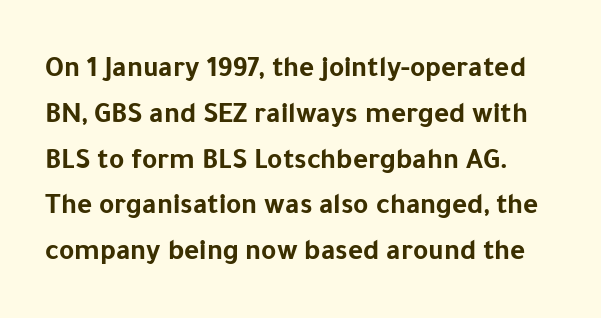
{"serif": "no", "italic": "no", "bold": "yes", "weight": "bold", "width": "normal", "stroke_contrast": "low", "x_height": "medium", "monospaced": "no", "underline": "no", "line_spacing": "normal", "line_spacing_ratio": 1.58, "letter_spacing": "normal", "letter_spacing_em": 0.0, "glyph_px": 29}
